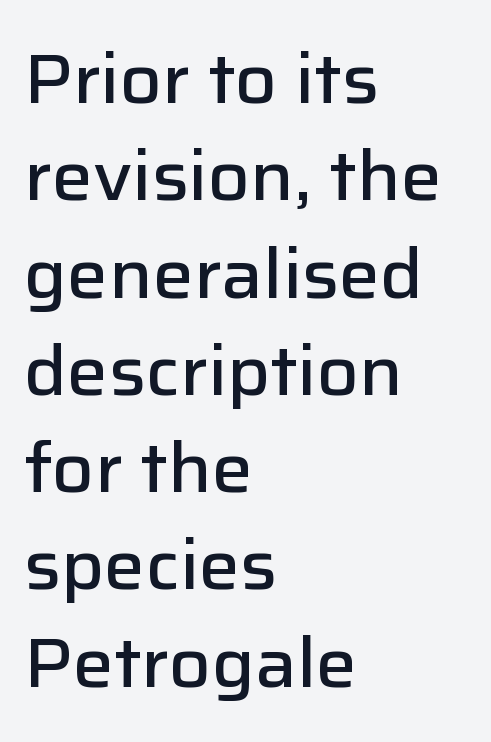
{"serif": "no", "italic": "no", "bold": "semi", "weight": "semibold", "width": "normal", "stroke_contrast": "low", "x_height": "medium", "monospaced": "no", "underline": "no", "align": "left", "line_spacing": "normal", "line_spacing_ratio": 1.41, "letter_spacing": "normal", "letter_spacing_em": 0.0, "glyph_px": 69}
